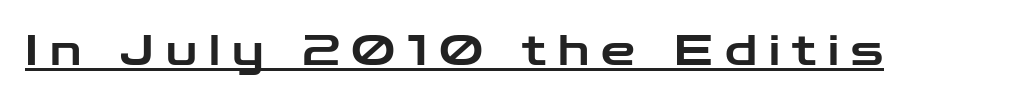
Q: Is the text italic (slanted)? A: No, it is upright.
Q: Is the typeface a serif or a sans-serif typeface? A: Sans-serif.
Q: Is the text underlined? A: Yes.
Q: Is the spacing between letters normal or unusually wide? A: Unusually wide.
Q: Width (condensed, normal, or wide)? A: Wide.
Q: Stroke contrast? A: Low.
Q: x-height? A: Medium.
Q: Monospaced? A: No.
